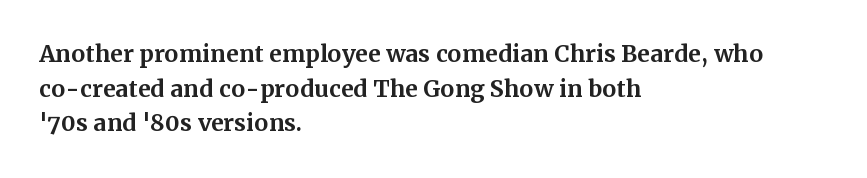
Q: Is the text bold? A: Yes.
Q: Is the text italic (slanted)? A: No, it is upright.
Q: Is the text underlined? A: No.
Q: How is the paragraph aligned? A: Left-aligned.
Q: Is the spacing between letters normal or unusually wide? A: Normal.
Q: Is the spacing between lines tight, normal or loose? A: Normal.
